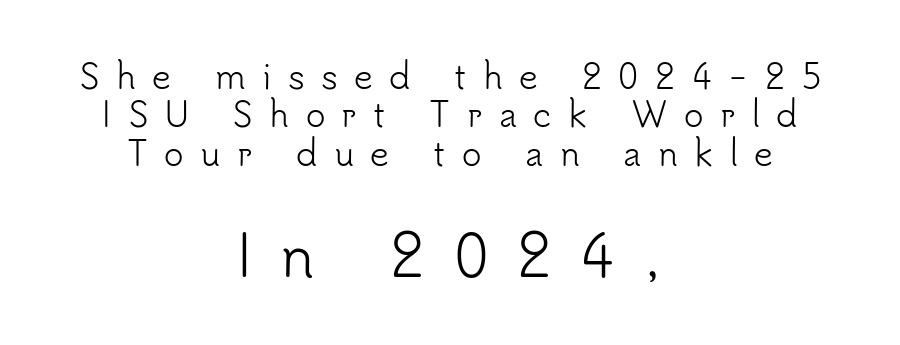
{"serif": "no", "italic": "no", "bold": "no", "weight": "light", "width": "normal", "stroke_contrast": "low", "x_height": "small", "monospaced": "no", "underline": "no", "align": "center", "line_spacing_ratio": 1.16, "letter_spacing": "wide", "letter_spacing_em": 0.5, "larger_block": "second", "size_ratio": 1.73, "glyph_px": 57}
